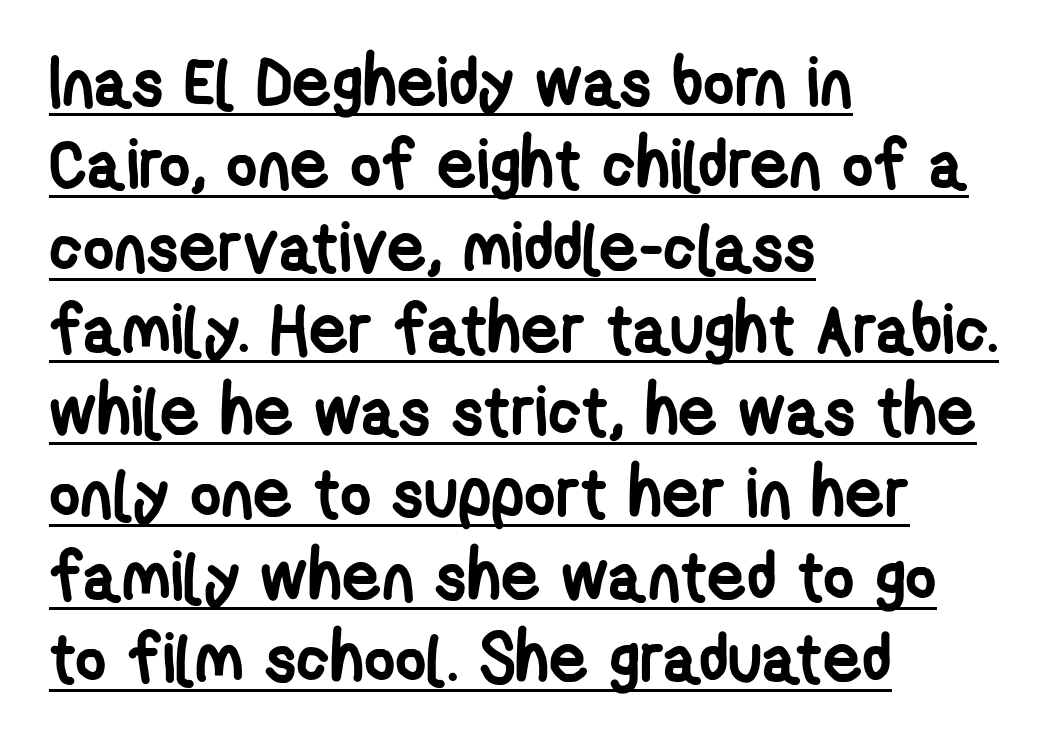
The image shows 68 px semibold, condensed sans-serif type; set left-aligned, line spacing 1.21x, normal letter spacing, underlined; low stroke contrast and a medium x-height.
